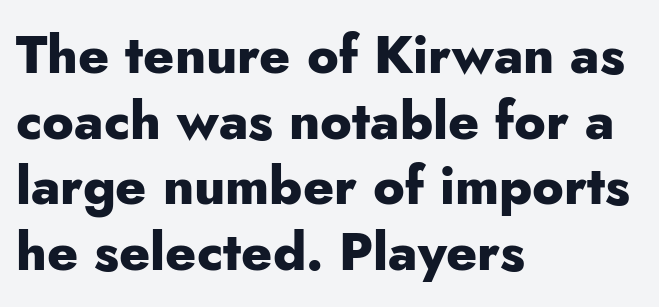
Q: Is the text bold? A: Yes.
Q: Is the text italic (slanted)? A: No, it is upright.
Q: Is the typeface a serif or a sans-serif typeface? A: Sans-serif.
Q: Is the text underlined? A: No.
Q: How is the paragraph aligned? A: Left-aligned.
Q: Is the spacing between letters normal or unusually wide? A: Normal.
Q: Width (condensed, normal, or wide)? A: Normal.
Q: Stroke contrast? A: Low.
Q: x-height? A: Small.
Q: Monospaced? A: No.
